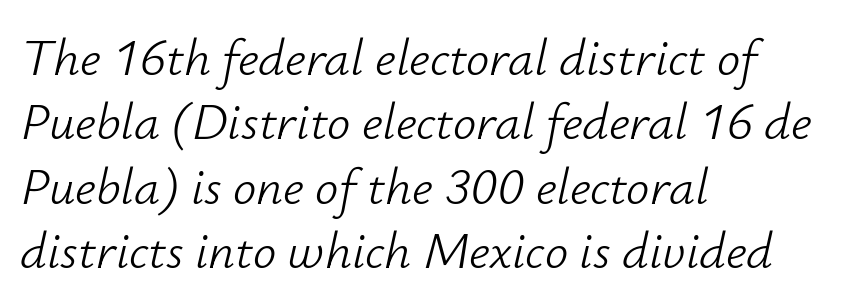
The specimen omits any rule beneath the text block's lines. The lines are quadded left. Glyph-to-glyph distance matches everyday printed text. Style check: oblique. The cut favours lightness, reaching ordinary text weight at its darkest. Character widths vary here, with narrow letters taking less room than wide ones.
